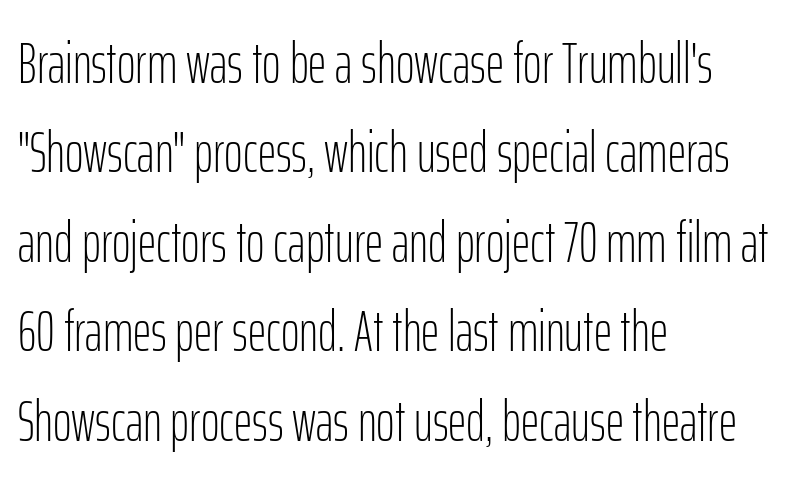
{"serif": "no", "italic": "no", "bold": "no", "weight": "light", "width": "condensed", "stroke_contrast": "low", "x_height": "medium", "monospaced": "no", "underline": "no", "align": "left", "line_spacing": "normal", "line_spacing_ratio": 1.57, "letter_spacing": "normal", "letter_spacing_em": 0.0, "glyph_px": 57}
